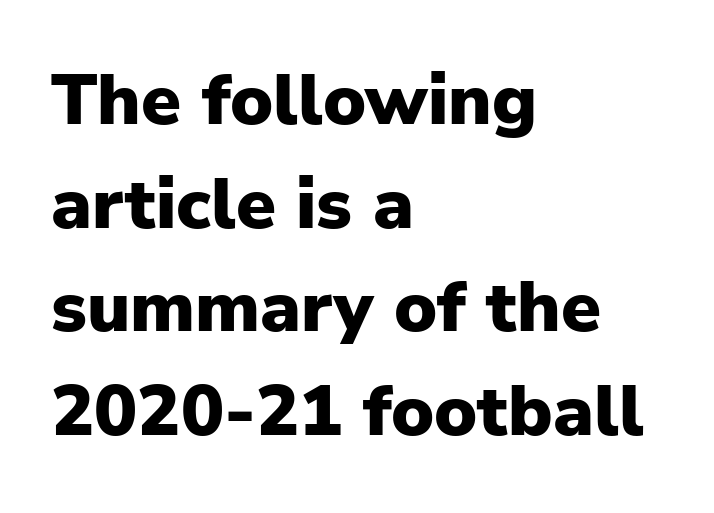
{"serif": "no", "italic": "no", "bold": "yes", "weight": "heavy", "width": "normal", "stroke_contrast": "low", "x_height": "medium", "monospaced": "no", "underline": "no", "align": "left", "line_spacing": "normal", "line_spacing_ratio": 1.44, "letter_spacing": "normal", "letter_spacing_em": 0.0, "glyph_px": 72}
